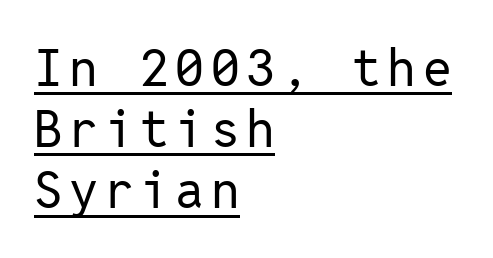
The passage shown is typeset with a sans-serif family. Do the letters lean? They stand straight. Caption: lettering with a line underneath. Short and long lines alike share a common starting point at left. The passage shown is typed in a monospace face where columns stay perfectly aligned.
